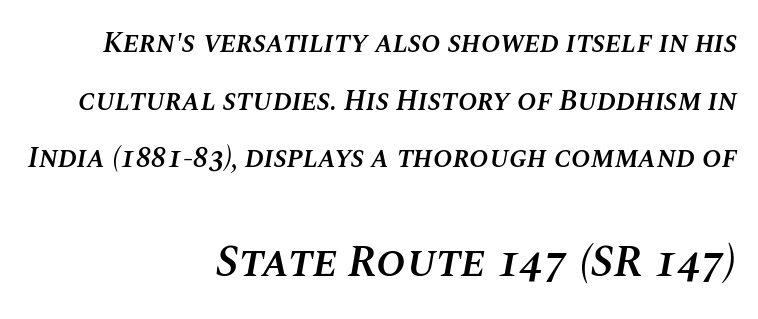
{"italic": "yes", "lean": "right", "slant_degrees": 10, "bold": "semi", "weight": "semibold", "width": "normal", "stroke_contrast": "medium", "x_height": "large", "monospaced": "no", "underline": "no", "align": "right", "line_spacing": "loose", "line_spacing_ratio": 1.99, "letter_spacing": "normal", "letter_spacing_em": 0.0, "larger_block": "second", "size_ratio": 1.52, "glyph_px": 44}
